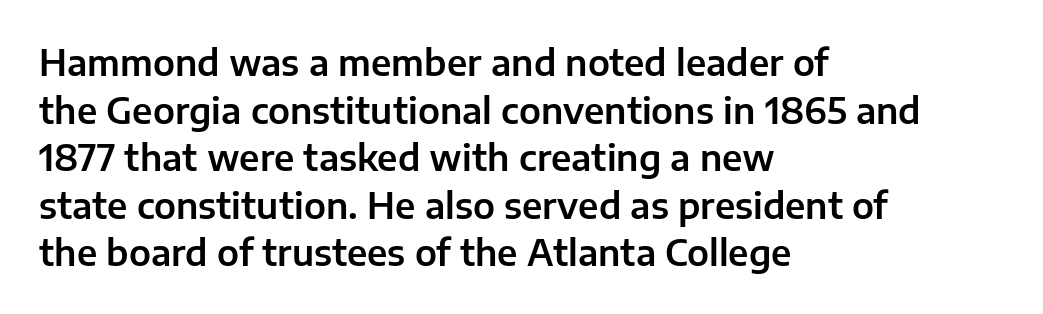
{"serif": "no", "italic": "no", "width": "normal", "stroke_contrast": "low", "x_height": "medium", "monospaced": "no", "underline": "no", "align": "left", "line_spacing": "normal", "line_spacing_ratio": 1.36, "letter_spacing": "normal", "letter_spacing_em": 0.0, "glyph_px": 35}
